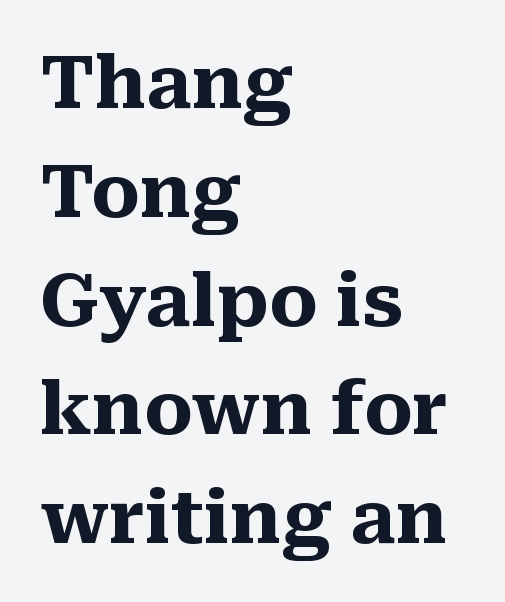
Q: Is the text bold? A: Yes.
Q: Is the text italic (slanted)? A: No, it is upright.
Q: Is the typeface a serif or a sans-serif typeface? A: Serif.
Q: Is the text underlined? A: No.
Q: How is the paragraph aligned? A: Left-aligned.
Q: Is the spacing between letters normal or unusually wide? A: Normal.
Q: Is the spacing between lines tight, normal or loose? A: Normal.
Q: Width (condensed, normal, or wide)? A: Normal.
Q: Stroke contrast? A: Medium.
Q: x-height? A: Medium.
Q: Monospaced? A: No.
